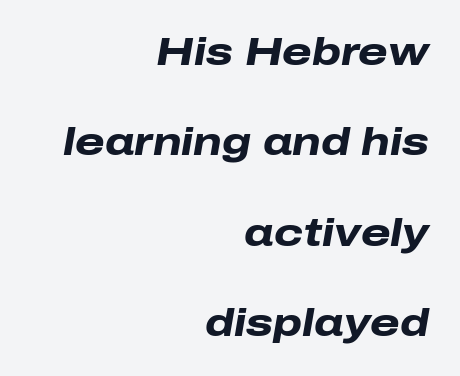
Q: Is the text bold? A: Yes.
Q: Is the text italic (slanted)? A: Yes, it leans right by about 10 degrees.
Q: Is the text underlined? A: No.
Q: How is the paragraph aligned? A: Right-aligned.
Q: Is the spacing between letters normal or unusually wide? A: Normal.
Q: Is the spacing between lines tight, normal or loose? A: Loose.
Q: Width (condensed, normal, or wide)? A: Wide.
Q: Stroke contrast? A: Low.
Q: x-height? A: Medium.
Q: Monospaced? A: No.
